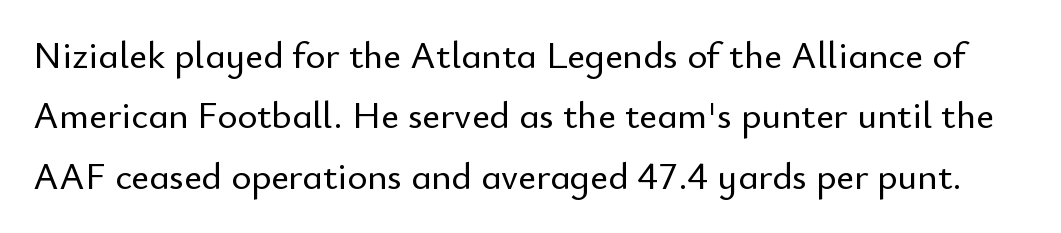
{"serif": "no", "italic": "no", "width": "normal", "stroke_contrast": "low", "x_height": "small", "monospaced": "no", "underline": "no", "line_spacing": "normal", "line_spacing_ratio": 1.59, "letter_spacing": "normal", "letter_spacing_em": 0.0, "glyph_px": 38}
